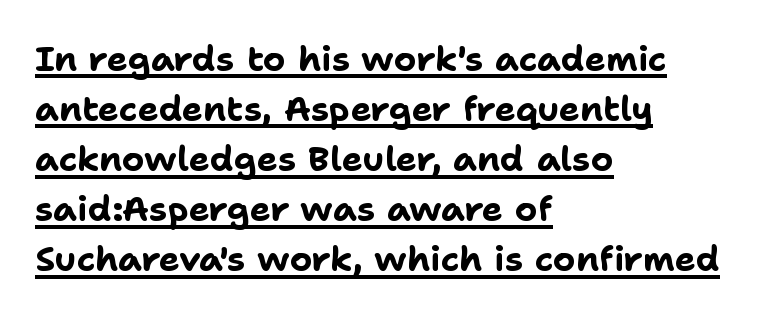
You can tell from the bare stems that sans-serif type was used. Typeset ragged right — the left edge is the straight one. Pretty heavy lettering here — definitely bold. These lines keep a tight, regular rhythm from letter to letter.
